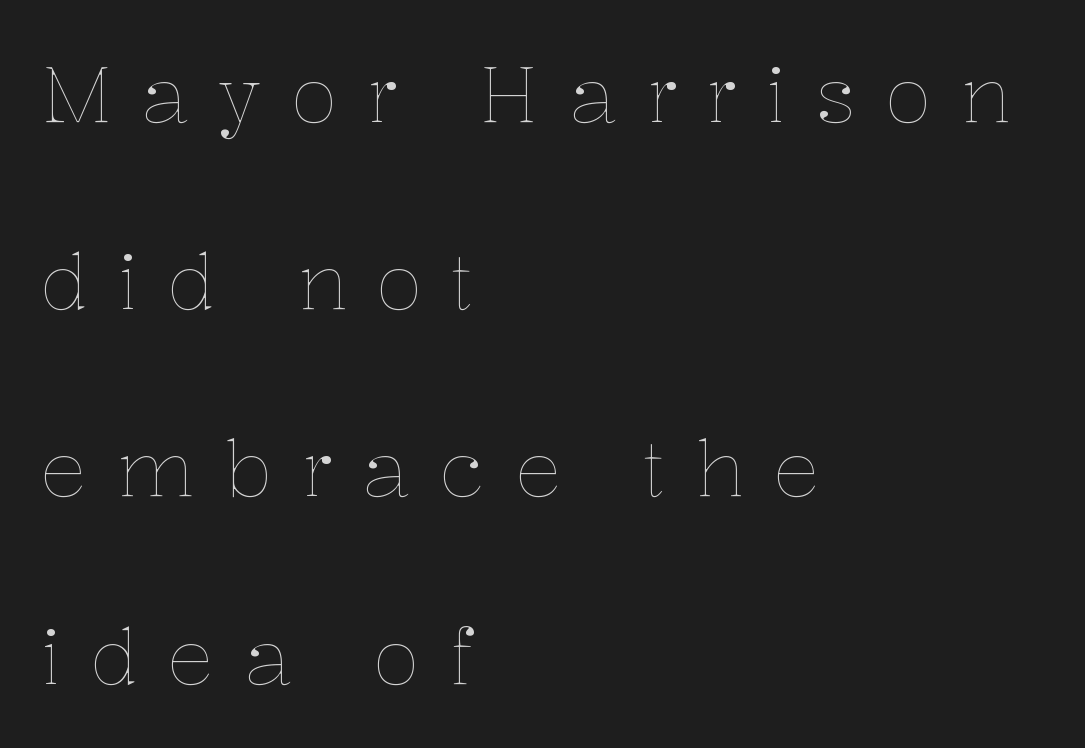
{"italic": "no", "bold": "no", "weight": "thin", "width": "normal", "stroke_contrast": "low", "x_height": "medium", "monospaced": "no", "underline": "no", "align": "left", "line_spacing": "loose", "line_spacing_ratio": 2.4, "letter_spacing": "wide", "letter_spacing_em": 0.37, "glyph_px": 78}
